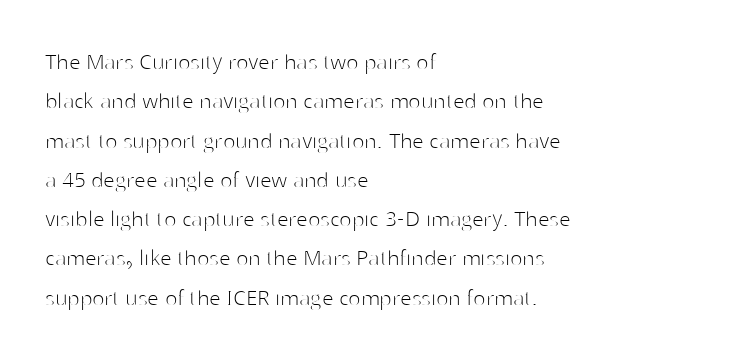
The image shows 26 px text type, upright; set left-aligned, normal line spacing (1.51x), normal letter spacing, not underlined.
